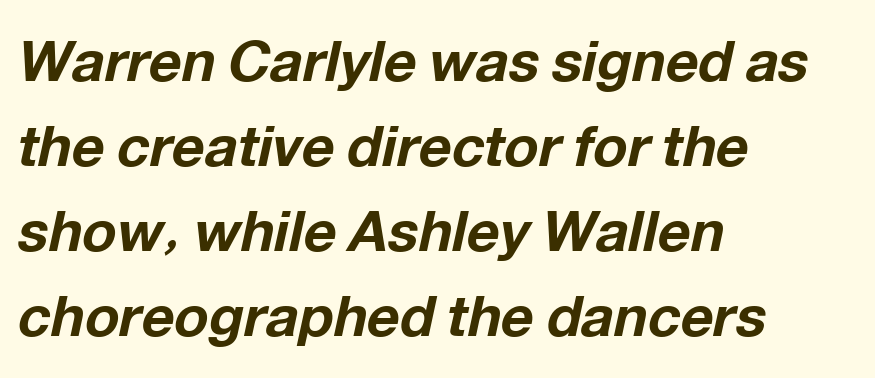
Characters follow at the spacing the type designer built in. Casual observation: everything's shoved over to the left. Normally led — the rows are evenly, conventionally spaced. Plain, unruled lines of type. I'd describe the lettering as bold — thick and assertive. The letters advance in unequal steps, a hallmark of proportional type.
